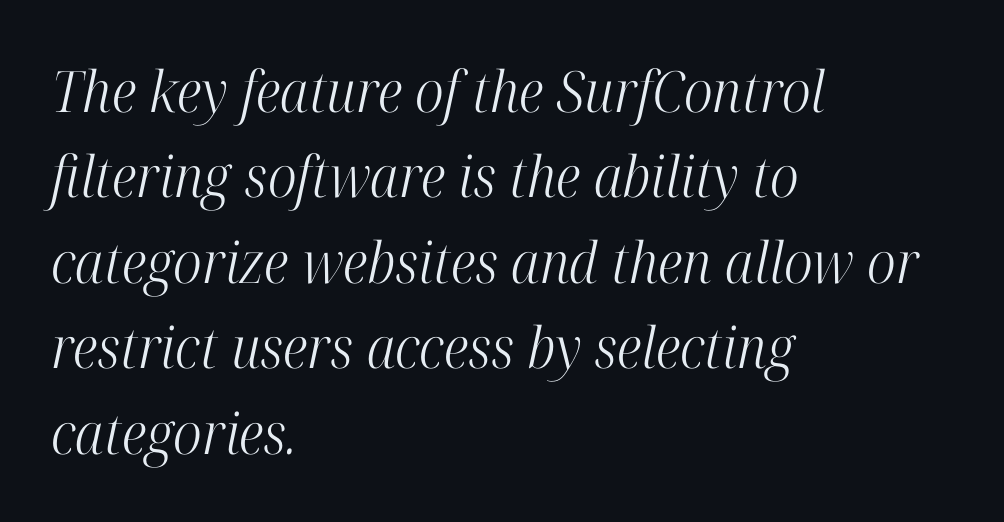
{"serif": "yes", "italic": "yes", "lean": "right", "slant_degrees": 12, "bold": "no", "weight": "light", "width": "condensed", "stroke_contrast": "high", "x_height": "medium", "monospaced": "no", "underline": "no", "align": "left", "line_spacing": "normal", "line_spacing_ratio": 1.5, "letter_spacing": "normal", "letter_spacing_em": 0.0, "glyph_px": 57}
